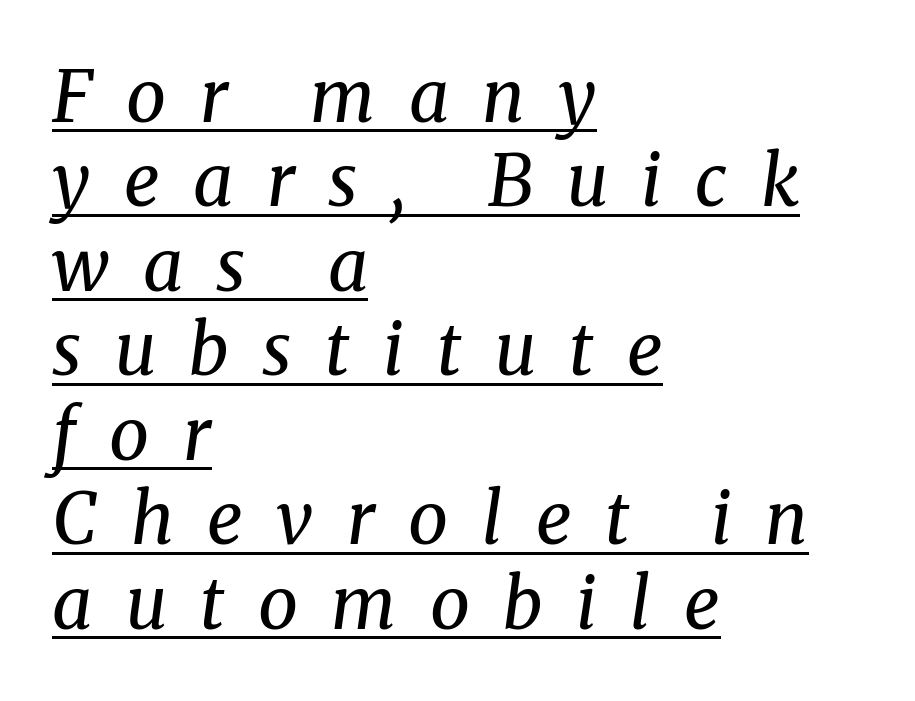
{"serif": "yes", "italic": "yes", "lean": "right", "slant_degrees": 8, "bold": "no", "weight": "regular", "width": "normal", "stroke_contrast": "medium", "x_height": "medium", "monospaced": "no", "underline": "yes", "align": "left", "line_spacing_ratio": 1.19, "letter_spacing": "wide", "letter_spacing_em": 0.47, "glyph_px": 71}
